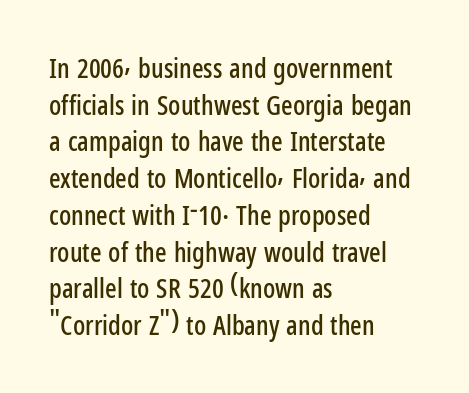
Alignment: flush left. The lettering stays uniformly vertical, giving the passage a roman look. The block of text has a typical density, with ordinary space between rows. Beneath every word, the page is bare. Compared with typical body copy, the letter spacing here is the same.
